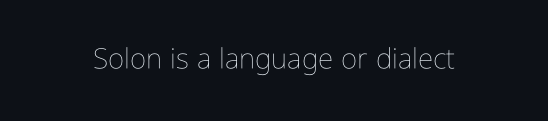
These lines were composed using upright roman letters. Weight: not bold — regular or lighter. Glyph-to-glyph distance matches everyday printed text. The face used here is proportionally spaced, like ordinary book or web type. A bare baseline throughout the passage.
